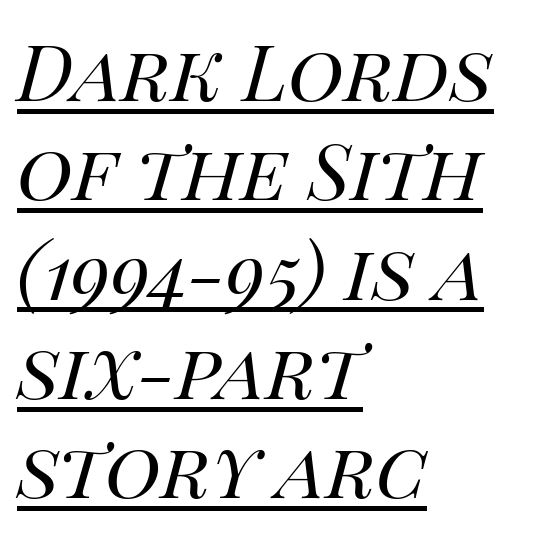
{"italic": "yes", "lean": "right", "slant_degrees": 14, "bold": "no", "weight": "regular", "width": "normal", "stroke_contrast": "high", "x_height": "large", "monospaced": "no", "underline": "yes", "align": "left", "line_spacing": "normal", "line_spacing_ratio": 1.29, "letter_spacing": "normal", "letter_spacing_em": 0.0, "glyph_px": 77}
